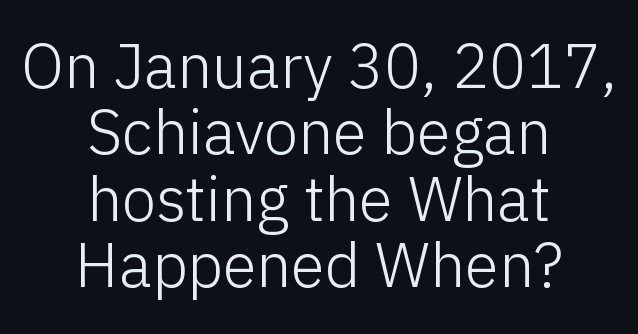
Q: Is the text bold? A: No.
Q: Is the text italic (slanted)? A: No, it is upright.
Q: Is the typeface a serif or a sans-serif typeface? A: Sans-serif.
Q: Is the text underlined? A: No.
Q: How is the paragraph aligned? A: Centered.
Q: Is the spacing between letters normal or unusually wide? A: Normal.
Q: Is the spacing between lines tight, normal or loose? A: Tight.
Q: Width (condensed, normal, or wide)? A: Normal.
Q: Stroke contrast? A: Low.
Q: x-height? A: Medium.
Q: Monospaced? A: No.
